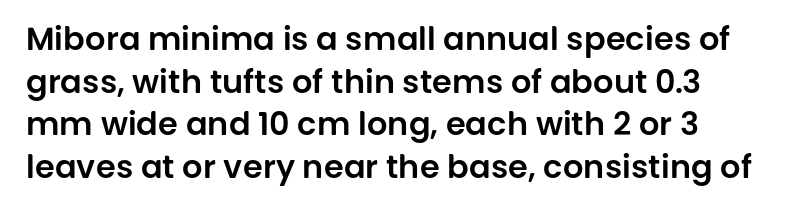
Q: Is the text italic (slanted)? A: No, it is upright.
Q: Is the typeface a serif or a sans-serif typeface? A: Sans-serif.
Q: Is the text underlined? A: No.
Q: Is the spacing between letters normal or unusually wide? A: Normal.
Q: Is the spacing between lines tight, normal or loose? A: Normal.
Q: Width (condensed, normal, or wide)? A: Normal.
Q: Stroke contrast? A: Low.
Q: x-height? A: Large.
Q: Monospaced? A: No.
